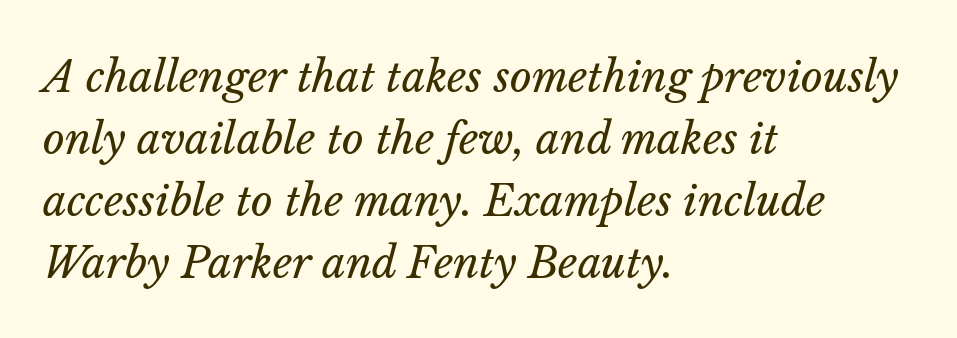
The image shows 42 px regular-weight type, italic (leaning right); set left-aligned, normal line spacing (1.48x), normal letter spacing, not underlined; low stroke contrast and a medium x-height.
